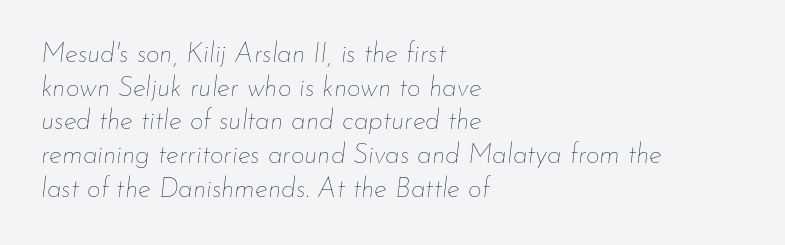
{"italic": "yes", "lean": "right", "slant_degrees": 7, "bold": "no", "underline": "no", "align": "left", "line_spacing": "normal", "line_spacing_ratio": 1.25, "letter_spacing": "normal", "letter_spacing_em": 0.0, "glyph_px": 27}
